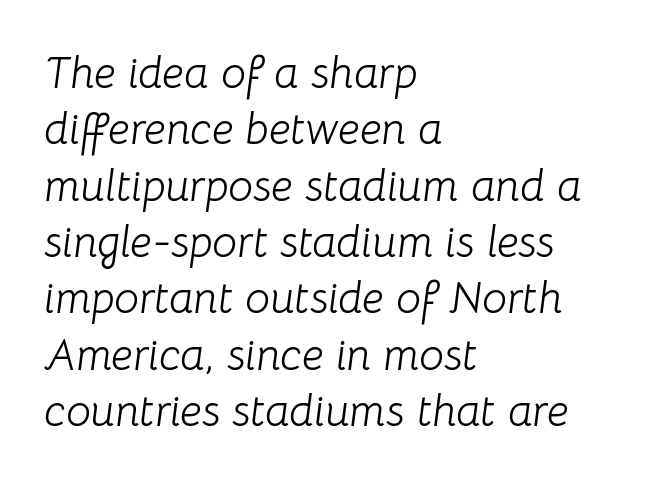
The image shows 44 px light type, italic (leaning right); set left-aligned, normal line spacing (1.28x), normal letter spacing, not underlined; low stroke contrast and a medium x-height.
